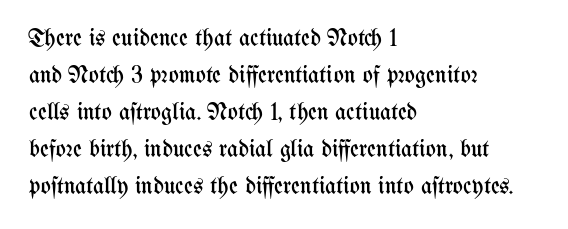
The image shows 24 px text type, upright; set left-aligned, normal line spacing (1.54x), normal letter spacing, not underlined.
